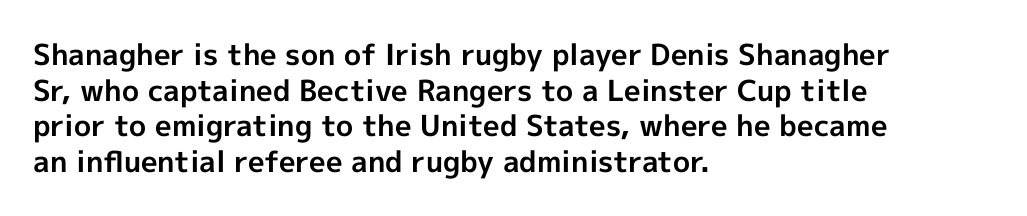
What weight is shown? A full bold with thick strokes. How are the letters spaced? Ordinarily, with no added tracking. Character widths vary here, with narrow letters taking less room than wide ones. The setting favours the left margin, as ordinary paragraphs usually do. Descenders hang freely into open space. Does the lettering tilt? It doesn't — this is upright.
